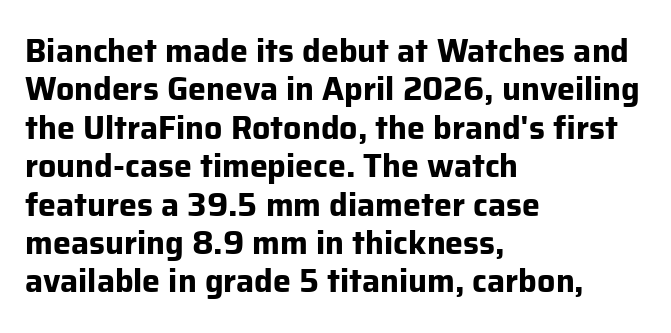
Q: Is the text bold? A: Yes.
Q: Is the text italic (slanted)? A: No, it is upright.
Q: Is the typeface a serif or a sans-serif typeface? A: Sans-serif.
Q: Is the text underlined? A: No.
Q: How is the paragraph aligned? A: Left-aligned.
Q: Is the spacing between letters normal or unusually wide? A: Normal.
Q: Width (condensed, normal, or wide)? A: Normal.
Q: Stroke contrast? A: Low.
Q: x-height? A: Medium.
Q: Monospaced? A: No.
